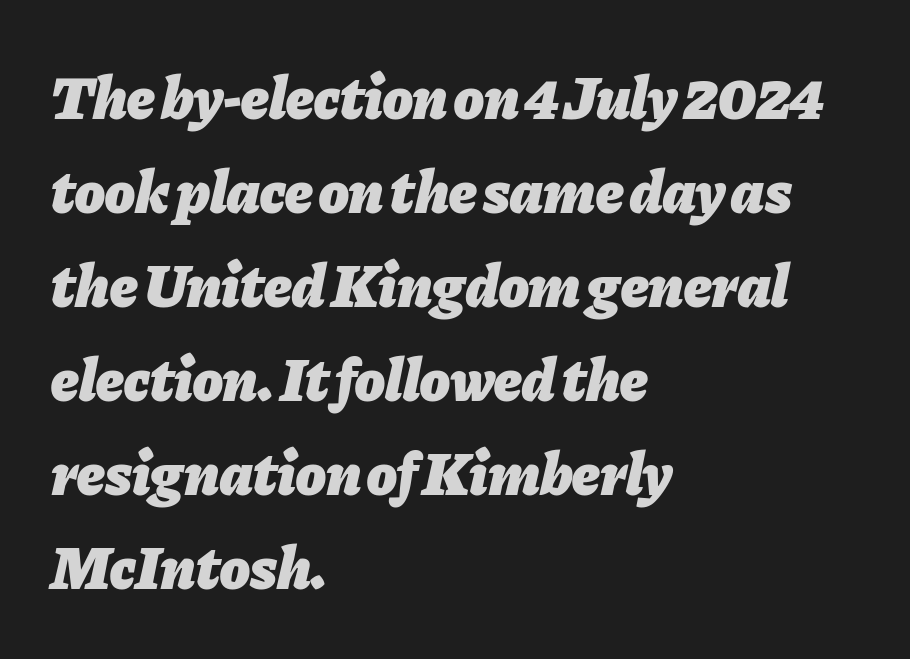
{"italic": "yes", "lean": "right", "slant_degrees": 11, "bold": "yes", "weight": "heavy", "width": "normal", "stroke_contrast": "low", "x_height": "medium", "monospaced": "no", "underline": "no", "align": "left", "line_spacing": "normal", "line_spacing_ratio": 1.54, "letter_spacing": "normal", "letter_spacing_em": 0.0, "glyph_px": 61}
